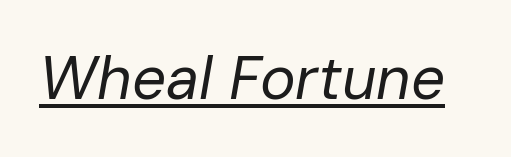
{"italic": "yes", "lean": "right", "slant_degrees": 10, "bold": "no", "weight": "regular", "width": "normal", "stroke_contrast": "low", "x_height": "medium", "monospaced": "no", "underline": "yes", "letter_spacing": "normal", "letter_spacing_em": 0.0, "glyph_px": 60}
